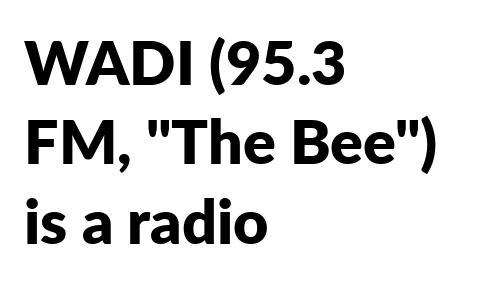
The image shows 61 px bold sans-serif type, upright; set left-aligned, normal line spacing (1.3x), normal letter spacing, not underlined; low stroke contrast and a medium x-height.
